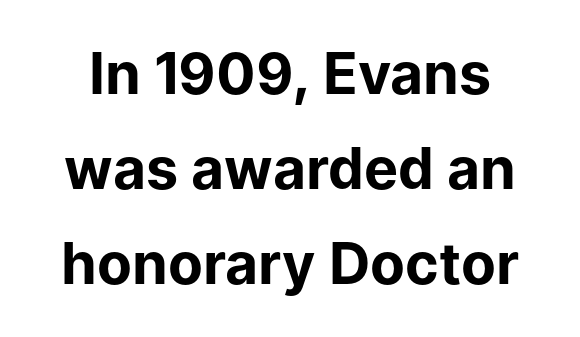
The image shows 57 px bold sans-serif type, upright; set normal line spacing (1.67x), normal letter spacing, not underlined; low stroke contrast and a medium x-height.
